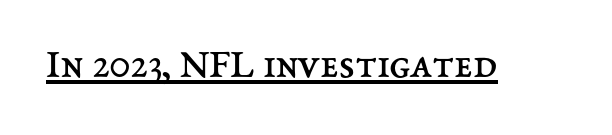
The image shows 42 px regular-weight type, upright; set normal letter spacing, underlined; medium stroke contrast and a medium x-height.
